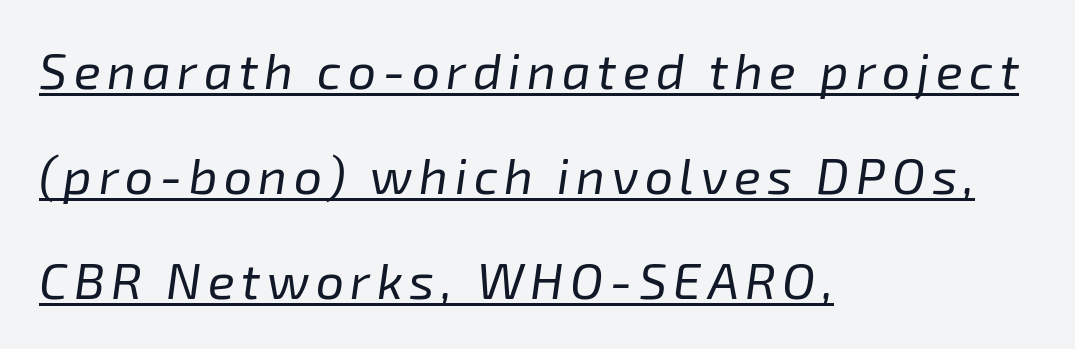
The typesetting does not lean heavy: it is not bold. In terms of posture, this sample is oblique. The rendering uses the underline text-decoration. Horizontal bands of white between lines are thick stripes.
